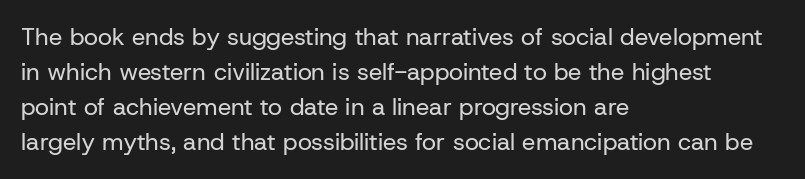
No word sits above an underline. This is the regular roman posture of the typeface. The lines in this sample share a left origin and differ only in where they stop. Successive baselines arrive at the customary interval.
